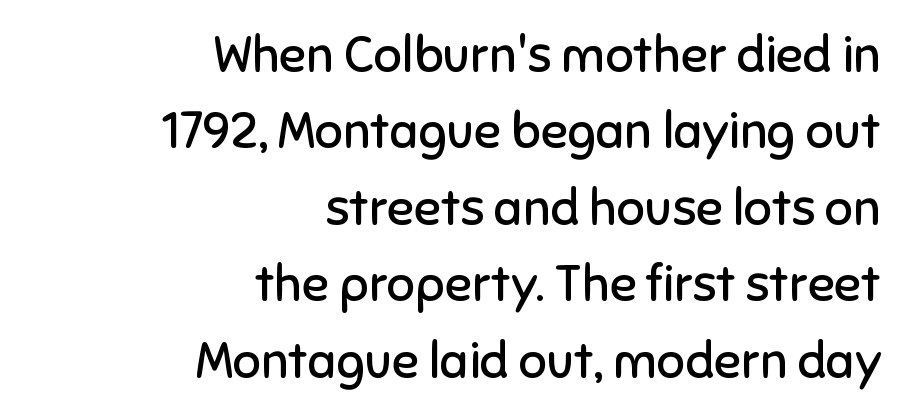
{"serif": "no", "italic": "no", "bold": "no", "weight": "regular", "width": "normal", "stroke_contrast": "low", "x_height": "medium", "monospaced": "no", "underline": "no", "align": "right", "line_spacing": "normal", "line_spacing_ratio": 1.53, "letter_spacing": "normal", "letter_spacing_em": 0.0, "glyph_px": 50}
